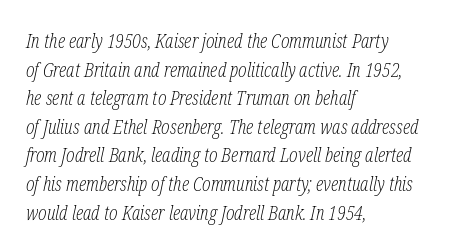
The image shows 20 px text type, italic (leaning right); set left-aligned, normal line spacing (1.43x), normal letter spacing, not underlined.
